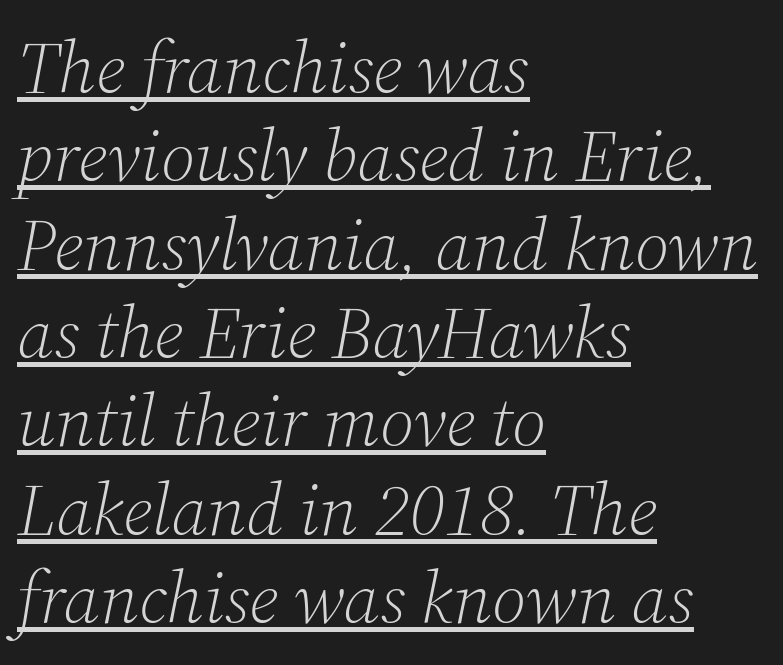
Q: Is the text bold? A: No.
Q: Is the text italic (slanted)? A: Yes, it leans right by about 12 degrees.
Q: Is the typeface a serif or a sans-serif typeface? A: Serif.
Q: Is the text underlined? A: Yes.
Q: How is the paragraph aligned? A: Left-aligned.
Q: Is the spacing between letters normal or unusually wide? A: Normal.
Q: Width (condensed, normal, or wide)? A: Normal.
Q: Stroke contrast? A: Medium.
Q: x-height? A: Medium.
Q: Monospaced? A: No.
